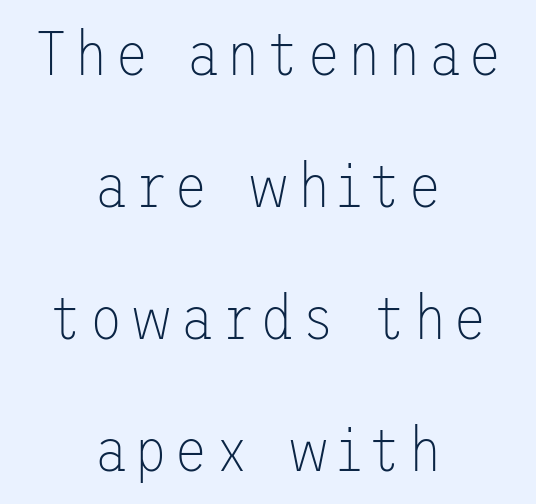
The image shows 62 px thin sans-serif type, upright; set centered, loose line spacing (2.13x), not underlined; low stroke contrast and a medium x-height.
